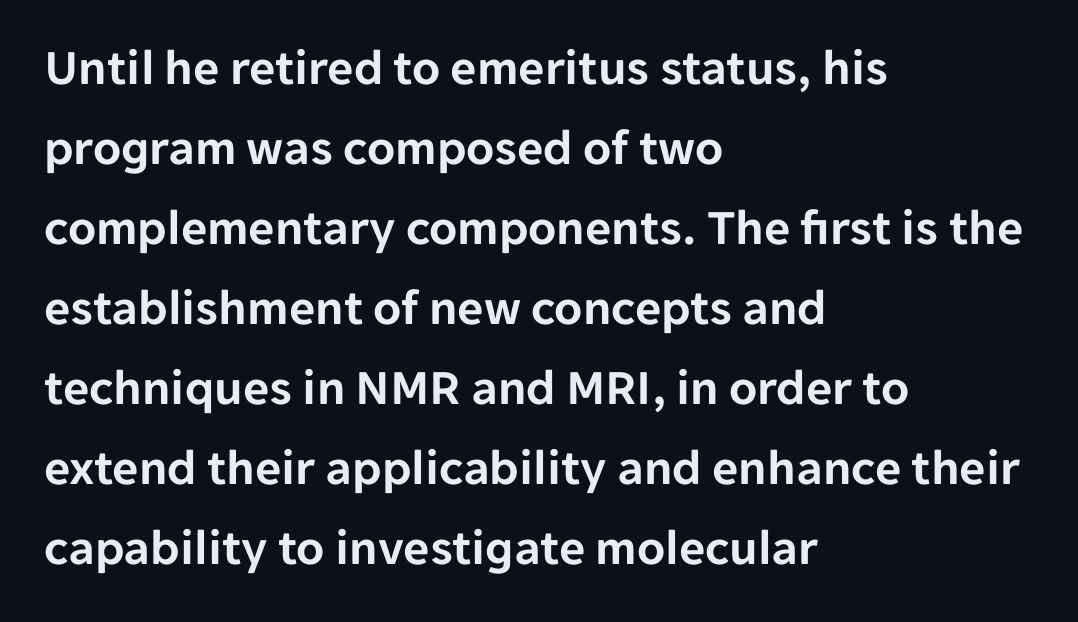
{"serif": "no", "italic": "no", "width": "normal", "stroke_contrast": "low", "x_height": "medium", "monospaced": "no", "underline": "no", "align": "left", "line_spacing": "normal", "line_spacing_ratio": 1.57, "letter_spacing": "normal", "letter_spacing_em": 0.0, "glyph_px": 51}
